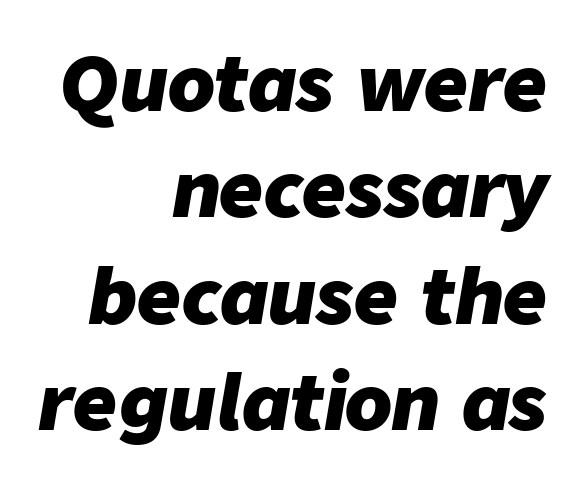
The image shows 76 px heavy type, italic (leaning right); set right-aligned, normal line spacing (1.4x), normal letter spacing, not underlined; low stroke contrast and a medium x-height.
